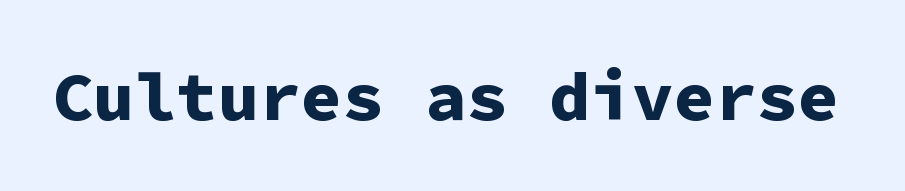
{"serif": "no", "italic": "no", "bold": "yes", "weight": "bold", "width": "normal", "stroke_contrast": "low", "x_height": "medium", "monospaced": "yes", "underline": "no", "letter_spacing": "normal", "letter_spacing_em": 0.0, "glyph_px": 69}
